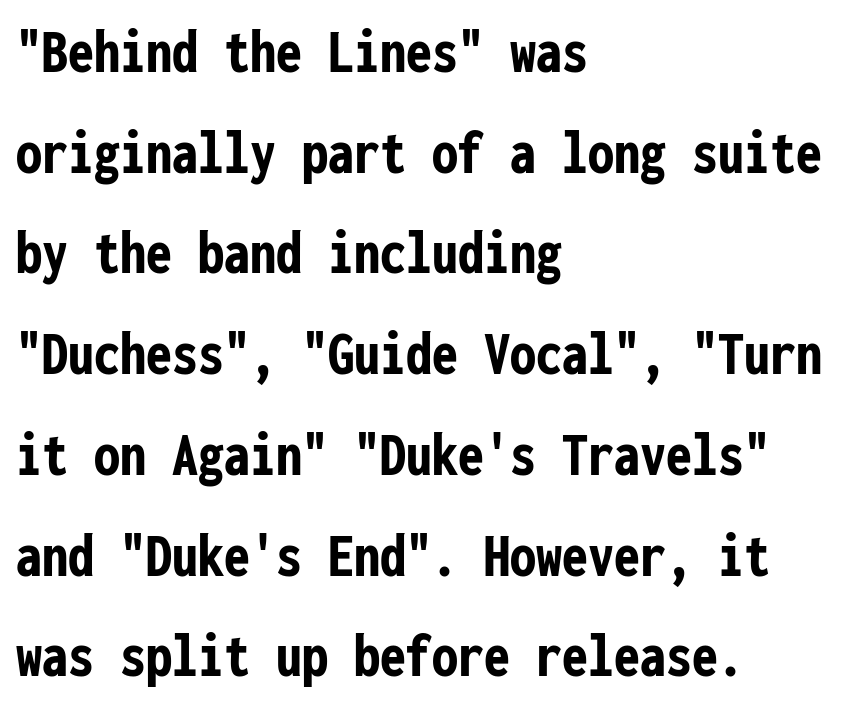
The image shows 65 px semibold, condensed sans-serif type, upright, monospaced; set left-aligned, normal line spacing (1.55x), normal letter spacing, not underlined; low stroke contrast and a medium x-height.
